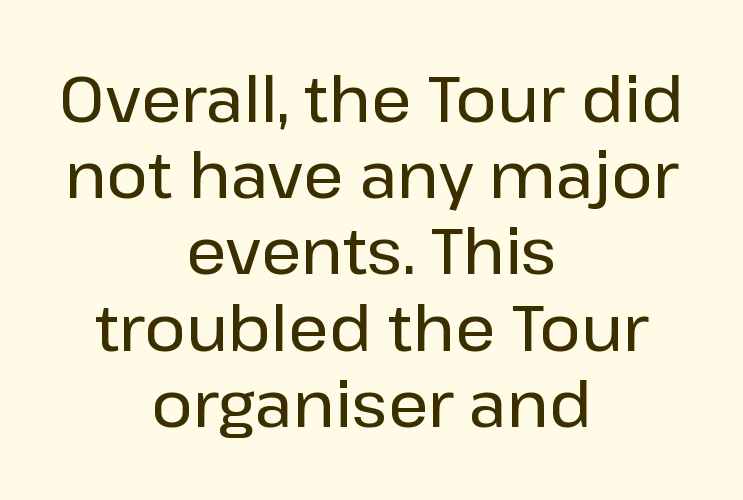
Does the type have serifs? No, each stem ends abruptly. This sample has the flowing, uneven cadence of proportional lettering. Each word holds together tightly as a unit, with standard inter-letter gaps. The type sits square on the baseline with zero lean. Centered paragraph, ragged on both sides.
